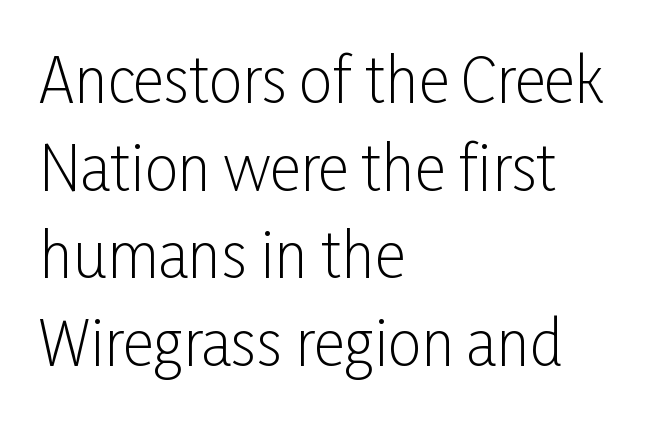
The rendering anchors every line to the left-hand side. A typesetter would call this proportional, since set widths differ per character. Tall strokes in this sample are plumb rather than angled. No letter is thick-stroked: the sample isn't bold.
